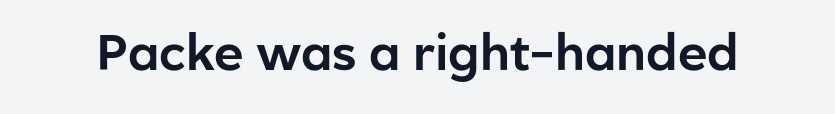
The image shows 50 px sans-serif type, upright; set normal letter spacing, not underlined; low stroke contrast and a medium x-height.
